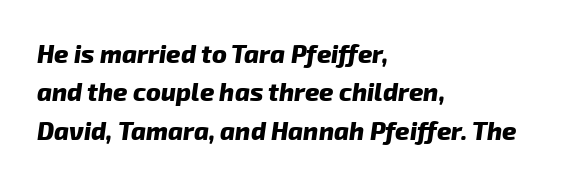
The image shows 25 px bold type; set left-aligned, normal line spacing (1.54x), normal letter spacing, not underlined.
